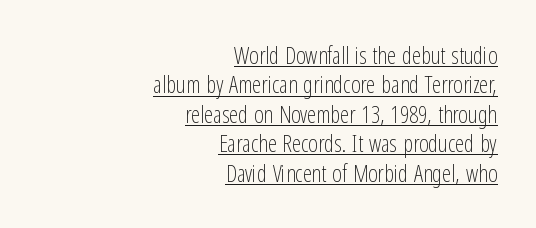
Here the glyphs are tracked normally, forming tight word shapes. The paragraph shown leans on its right margin. Each line of the rendering has a horizontal stroke beneath the glyphs. This block has exactly the height ordinary leading produces.
